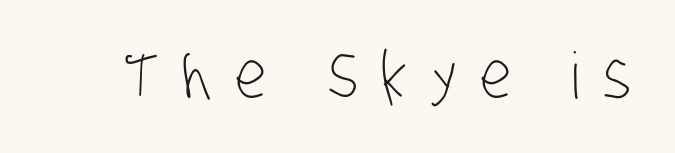
{"serif": "no", "bold": "no", "weight": "light", "width": "condensed", "stroke_contrast": "low", "x_height": "large", "monospaced": "no", "underline": "no", "letter_spacing": "wide", "letter_spacing_em": 0.36, "glyph_px": 64}
